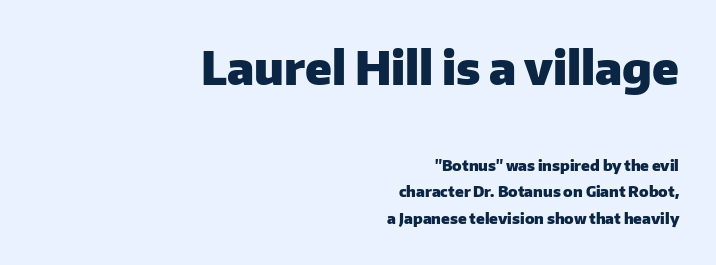
Q: Is the text bold? A: Yes.
Q: Is the text italic (slanted)? A: No, it is upright.
Q: Is the typeface a serif or a sans-serif typeface? A: Sans-serif.
Q: Is the text underlined? A: No.
Q: How is the paragraph aligned? A: Right-aligned.
Q: Is the spacing between letters normal or unusually wide? A: Normal.
Q: Which block of text is set in a larger size, the first (top) or the second (bottom)? A: The first (top) one.
Q: Width (condensed, normal, or wide)? A: Normal.
Q: Stroke contrast? A: Low.
Q: x-height? A: Medium.
Q: Monospaced? A: No.
